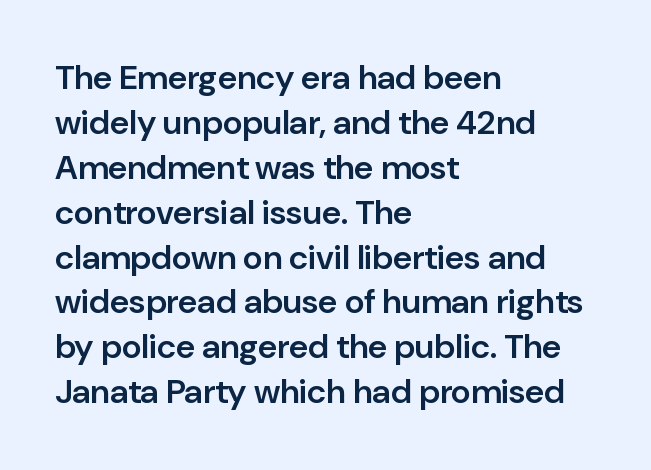
Q: Is the text bold? A: Semi-bold.
Q: Is the text italic (slanted)? A: No, it is upright.
Q: Is the typeface a serif or a sans-serif typeface? A: Sans-serif.
Q: Is the text underlined? A: No.
Q: How is the paragraph aligned? A: Left-aligned.
Q: Is the spacing between letters normal or unusually wide? A: Normal.
Q: Is the spacing between lines tight, normal or loose? A: Normal.
Q: Width (condensed, normal, or wide)? A: Normal.
Q: Stroke contrast? A: Low.
Q: x-height? A: Medium.
Q: Monospaced? A: No.
